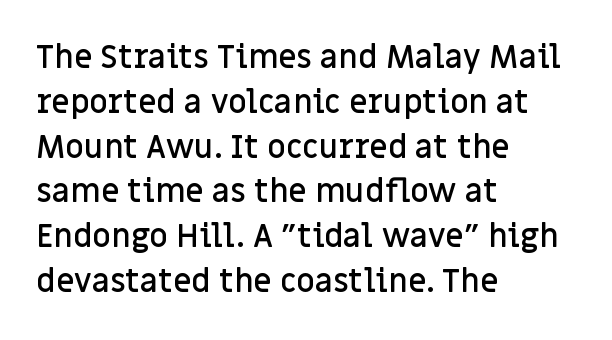
Q: Is the text bold? A: Semi-bold.
Q: Is the text italic (slanted)? A: No, it is upright.
Q: Is the typeface a serif or a sans-serif typeface? A: Sans-serif.
Q: Is the text underlined? A: No.
Q: How is the paragraph aligned? A: Left-aligned.
Q: Is the spacing between letters normal or unusually wide? A: Normal.
Q: Is the spacing between lines tight, normal or loose? A: Normal.
Q: Width (condensed, normal, or wide)? A: Normal.
Q: Stroke contrast? A: Low.
Q: x-height? A: Large.
Q: Monospaced? A: No.
